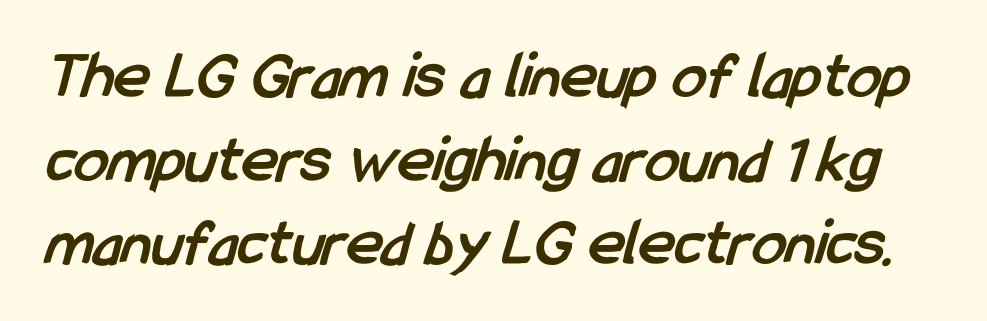
Q: Is the text bold? A: Yes.
Q: Is the typeface a serif or a sans-serif typeface? A: Sans-serif.
Q: Is the text underlined? A: No.
Q: Is the spacing between letters normal or unusually wide? A: Normal.
Q: Width (condensed, normal, or wide)? A: Condensed.
Q: Stroke contrast? A: Low.
Q: x-height? A: Medium.
Q: Monospaced? A: No.
